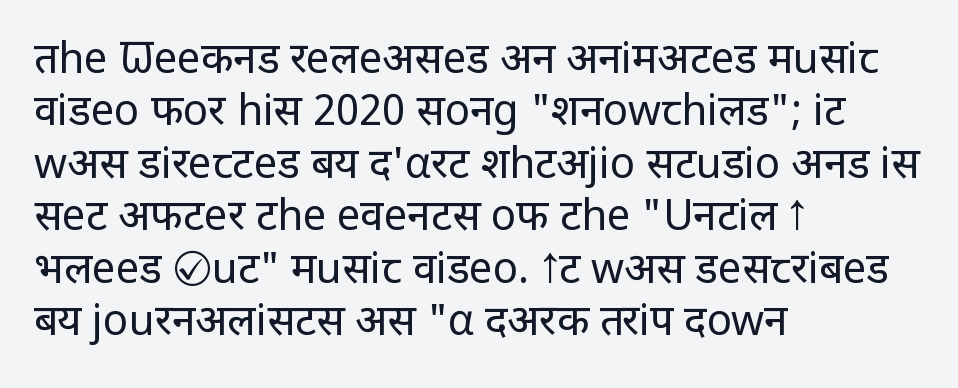
{"serif": "no", "italic": "no", "bold": "no", "weight": "regular", "width": "normal", "stroke_contrast": "low", "x_height": "large", "monospaced": "no", "underline": "no", "align": "left", "line_spacing": "normal", "line_spacing_ratio": 1.25, "letter_spacing": "normal", "letter_spacing_em": 0.0, "glyph_px": 42}
